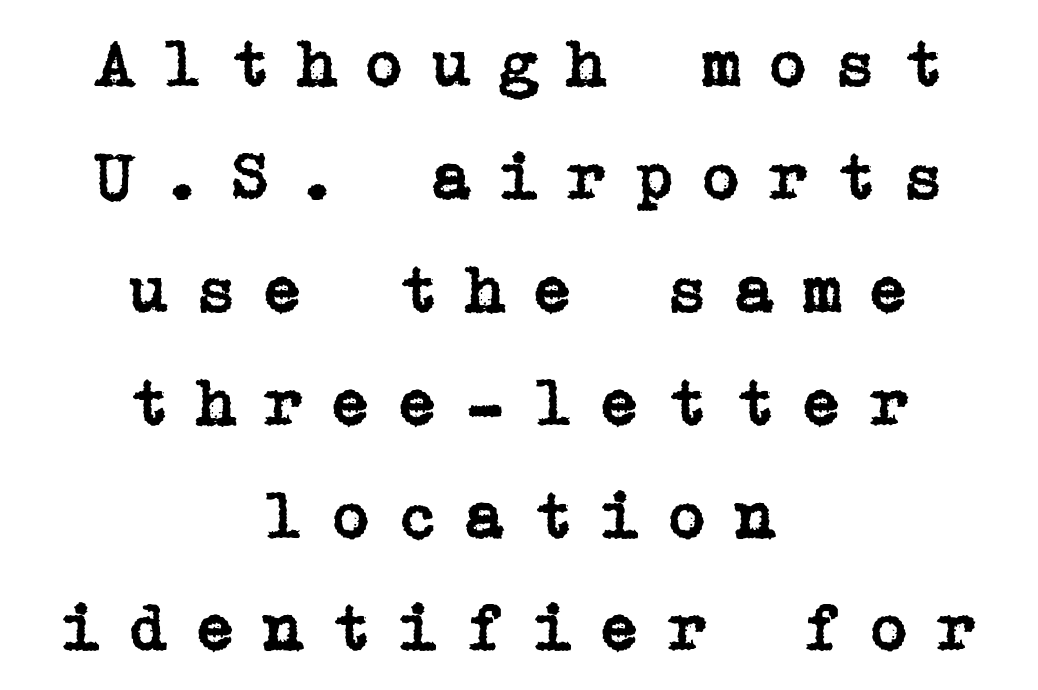
The image shows 68 px serif type, upright; set centered, normal line spacing (1.66x), unusually wide letter spacing (+0.37 em), not underlined; low stroke contrast and a medium x-height.
